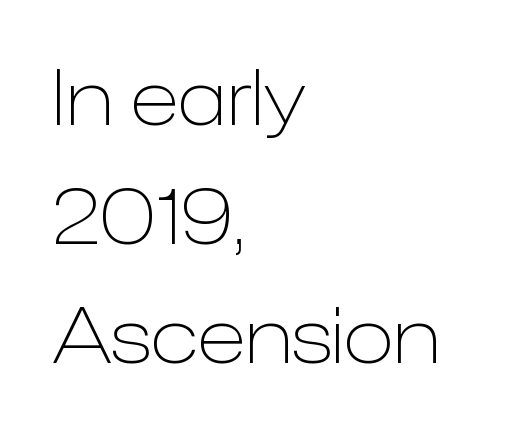
The image shows 75 px light sans-serif type, upright; set left-aligned, normal line spacing (1.59x), normal letter spacing, not underlined; low stroke contrast and a medium x-height.
